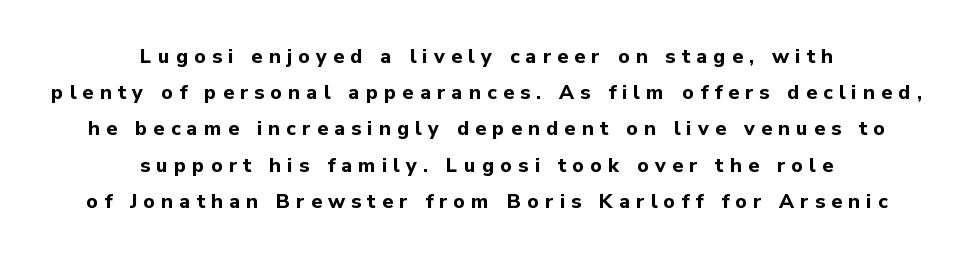
What stands out about the letter spacing? Its width — letters are far apart. The characters look thick and weighty, a clear bold. The lines are quadded center. This rendering features lettering with no underline. The typography opts for an upright posture over an oblique one.
